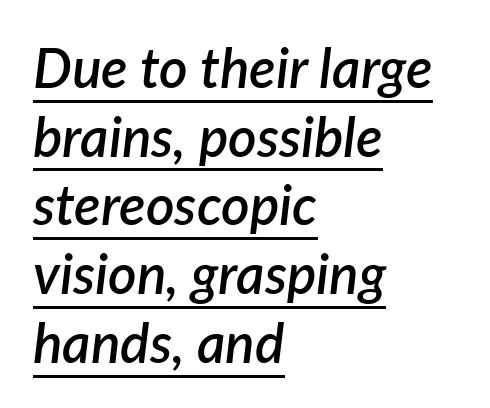
When letters slant like this, we call the style italic. Short note: letters normally spaced. Line beginnings align vertically; line endings do not. The passage shown is typed in a proportional face where columns would drift. In designer terms, the underline attribute is active on this setting.
